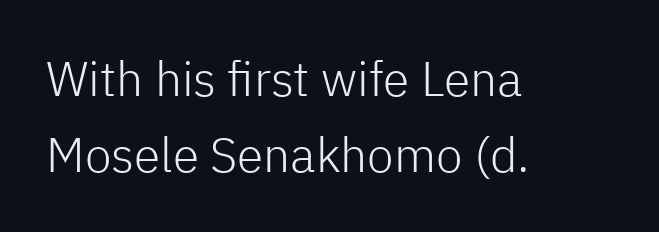
Line spacing here is normal. A clean baseline with only descenders dipping below it. The letters advance in unequal steps, a hallmark of proportional type. Spacing between characters is what you'd get straight out of the box. All the whitespace from short lines collects on the right.
